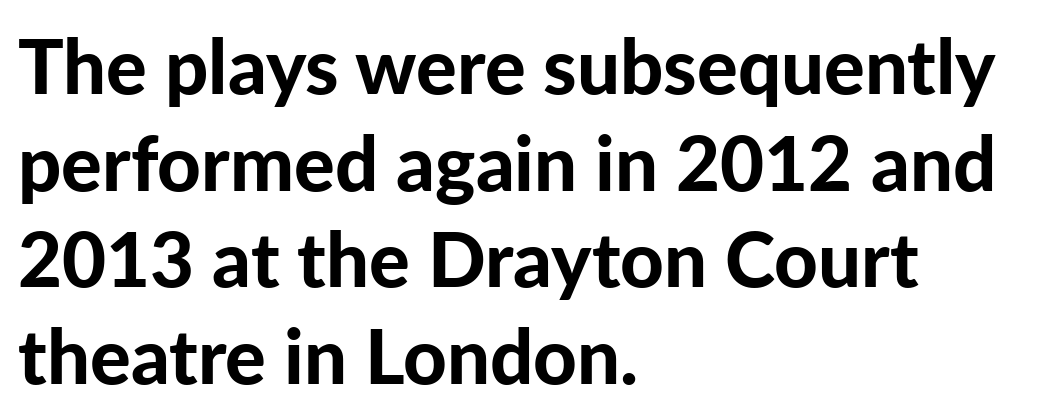
The image shows 76 px bold sans-serif type, upright; set left-aligned, normal line spacing (1.27x), normal letter spacing, not underlined; low stroke contrast and a medium x-height.
